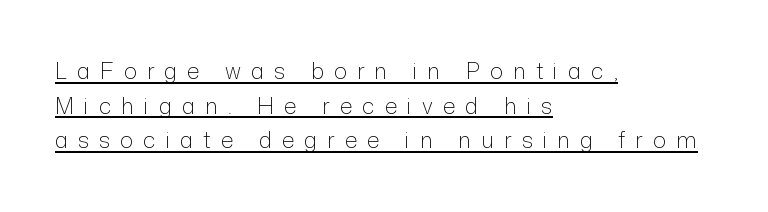
Vertical spacing — default. Quick note: not italic, upright. You can see a thin bar hugging the bottom of the glyphs. The letterforms sit at book weight or below.
